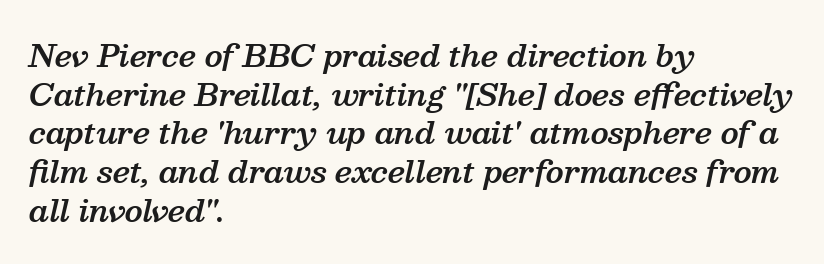
Q: Is the text bold? A: Semi-bold.
Q: Is the text italic (slanted)? A: Yes, it leans right by about 13 degrees.
Q: Is the typeface a serif or a sans-serif typeface? A: Serif.
Q: Is the text underlined? A: No.
Q: How is the paragraph aligned? A: Left-aligned.
Q: Is the spacing between letters normal or unusually wide? A: Normal.
Q: Is the spacing between lines tight, normal or loose? A: Normal.
Q: Width (condensed, normal, or wide)? A: Normal.
Q: Stroke contrast? A: Medium.
Q: x-height? A: Medium.
Q: Monospaced? A: No.
